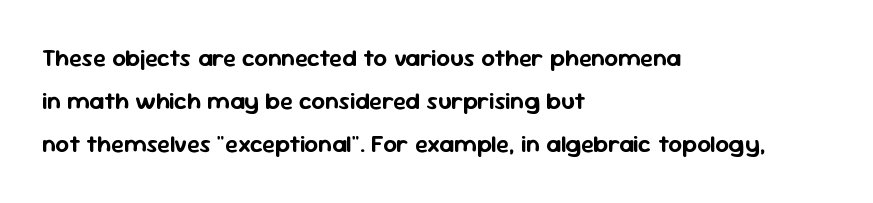
The image shows 24 px text type, upright; set left-aligned, line spacing 1.8x, normal letter spacing, not underlined.
